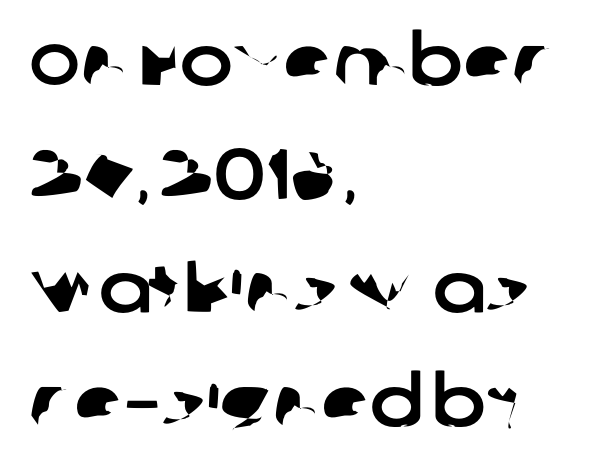
Q: Is the typeface a serif or a sans-serif typeface? A: Sans-serif.
Q: Is the text underlined? A: No.
Q: How is the paragraph aligned? A: Left-aligned.
Q: Is the spacing between letters normal or unusually wide? A: Normal.
Q: Is the spacing between lines tight, normal or loose? A: Normal.
Q: Width (condensed, normal, or wide)? A: Normal.
Q: Stroke contrast? A: Low.
Q: x-height? A: Large.
Q: Monospaced? A: No.
